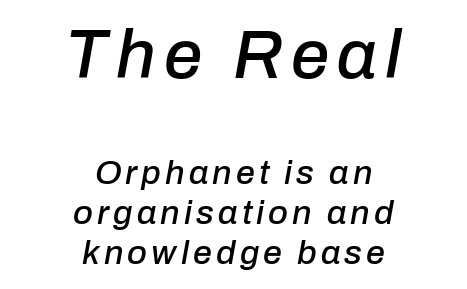
{"italic": "yes", "lean": "right", "slant_degrees": 10, "width": "normal", "stroke_contrast": "low", "x_height": "medium", "monospaced": "no", "underline": "no", "align": "center", "line_spacing_ratio": 1.18, "larger_block": "first", "size_ratio": 2.03, "glyph_px": 69}
